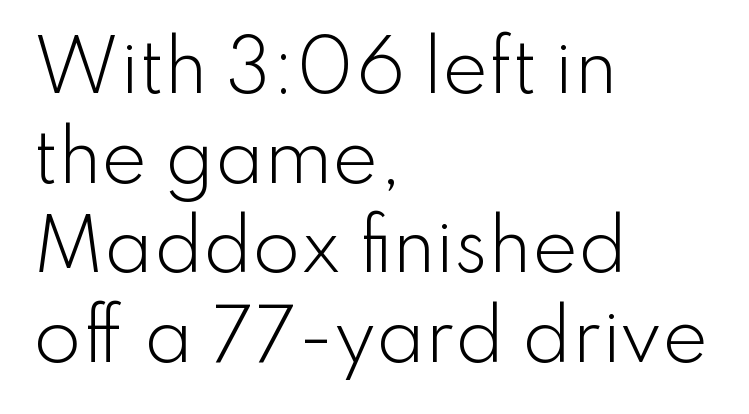
Bare-footed words on every line. You could not count columns in this text — the font is proportionally spaced. Nothing unusual about the tracking: characters are spaced as the font intends. Regarding serifs, this sample does without them. Regular leading.
